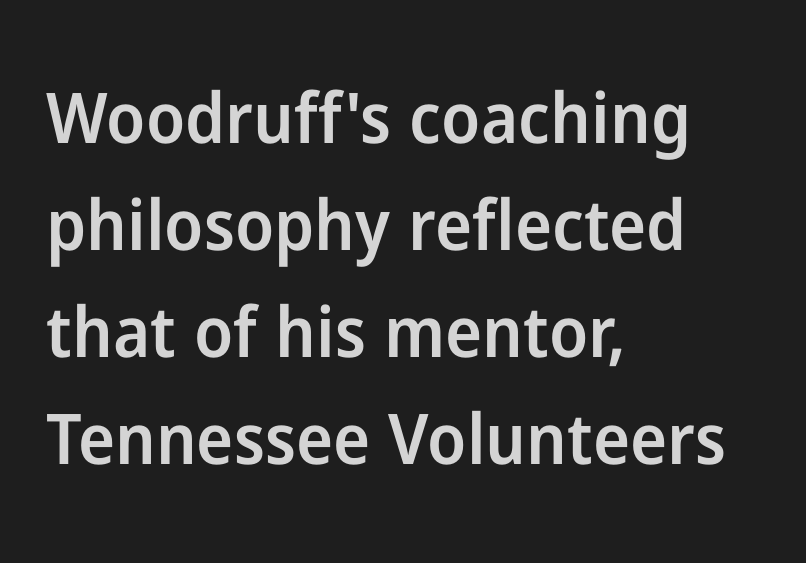
The image shows 70 px semibold sans-serif type, upright; set left-aligned, normal line spacing (1.53x), normal letter spacing, not underlined; low stroke contrast and a medium x-height.
